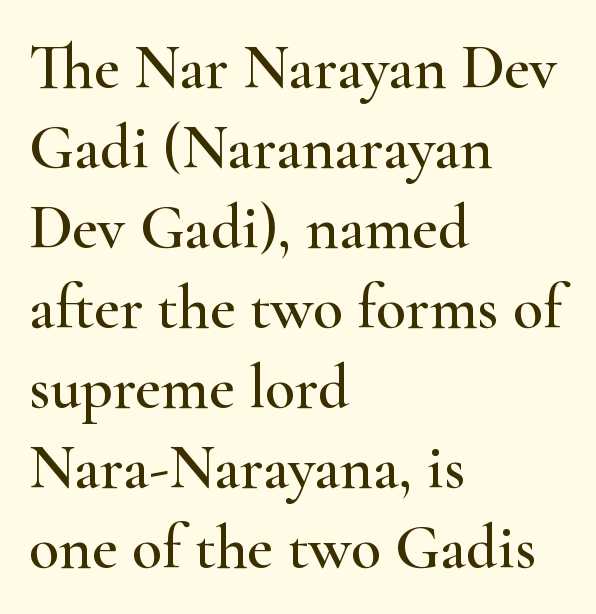
Q: Is the text italic (slanted)? A: No, it is upright.
Q: Is the typeface a serif or a sans-serif typeface? A: Serif.
Q: Is the text underlined? A: No.
Q: How is the paragraph aligned? A: Left-aligned.
Q: Is the spacing between letters normal or unusually wide? A: Normal.
Q: Is the spacing between lines tight, normal or loose? A: Normal.
Q: Width (condensed, normal, or wide)? A: Wide.
Q: Stroke contrast? A: High.
Q: x-height? A: Small.
Q: Monospaced? A: No.
